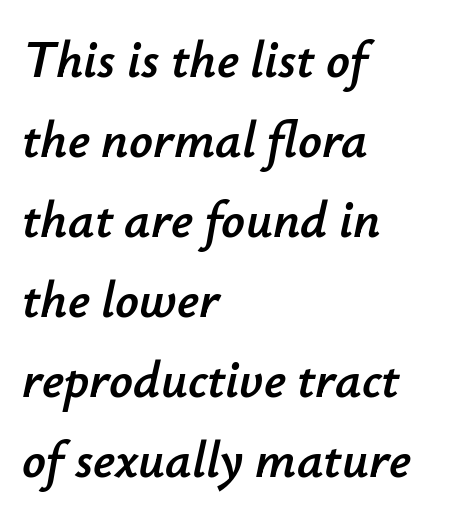
{"italic": "yes", "lean": "right", "slant_degrees": 12, "width": "normal", "stroke_contrast": "low", "x_height": "small", "monospaced": "no", "underline": "no", "align": "left", "line_spacing": "normal", "line_spacing_ratio": 1.54, "letter_spacing": "normal", "letter_spacing_em": 0.0, "glyph_px": 52}
